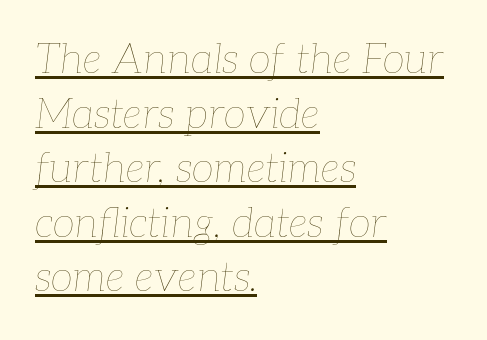
Q: Is the text bold? A: No.
Q: Is the text italic (slanted)? A: Yes, it leans right by about 7 degrees.
Q: Is the text underlined? A: Yes.
Q: How is the paragraph aligned? A: Left-aligned.
Q: Is the spacing between letters normal or unusually wide? A: Normal.
Q: Is the spacing between lines tight, normal or loose? A: Normal.
Q: Width (condensed, normal, or wide)? A: Normal.
Q: Stroke contrast? A: Low.
Q: x-height? A: Medium.
Q: Monospaced? A: No.
